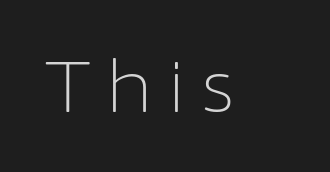
The image shows 72 px light sans-serif type, upright; set not underlined; low stroke contrast and a medium x-height.
